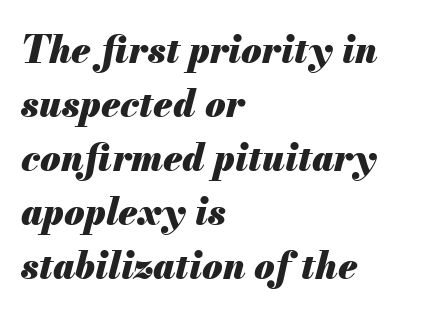
{"italic": "yes", "lean": "right", "slant_degrees": 13, "bold": "yes", "weight": "heavy", "width": "normal", "stroke_contrast": "medium", "x_height": "small", "monospaced": "no", "underline": "no", "align": "left", "line_spacing": "normal", "line_spacing_ratio": 1.46, "letter_spacing": "normal", "letter_spacing_em": 0.0, "glyph_px": 37}
